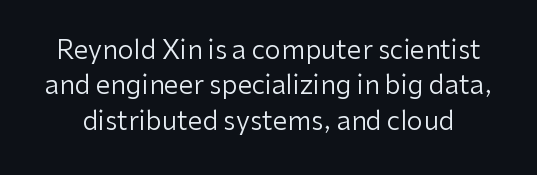
The image shows 26 px text type, upright; set normal line spacing (1.36x), normal letter spacing, not underlined.
